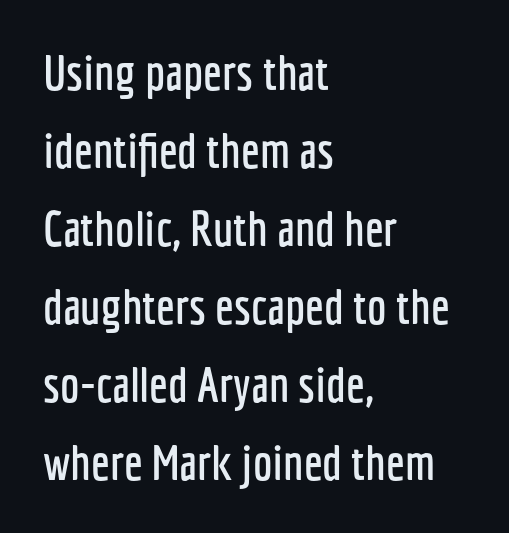
Q: Is the text italic (slanted)? A: No, it is upright.
Q: Is the typeface a serif or a sans-serif typeface? A: Sans-serif.
Q: Is the text underlined? A: No.
Q: How is the paragraph aligned? A: Left-aligned.
Q: Is the spacing between letters normal or unusually wide? A: Normal.
Q: Is the spacing between lines tight, normal or loose? A: Normal.
Q: Width (condensed, normal, or wide)? A: Condensed.
Q: Stroke contrast? A: Low.
Q: x-height? A: Medium.
Q: Monospaced? A: No.
